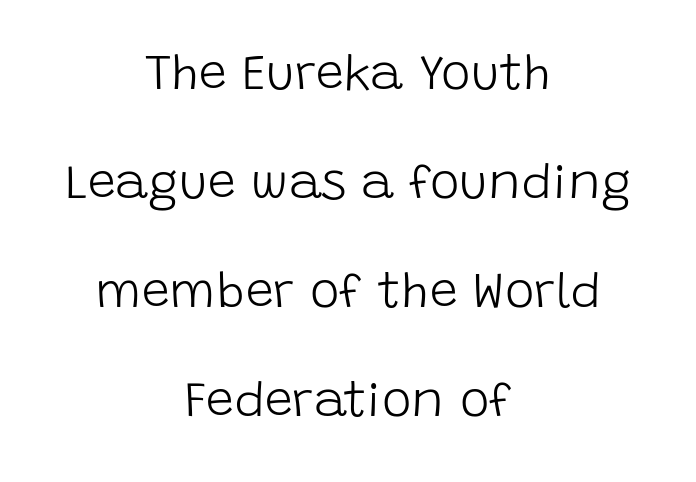
The image shows 50 px light sans-serif type, upright; set centered, loose line spacing (2.18x), normal letter spacing, not underlined; low stroke contrast and a large x-height.
